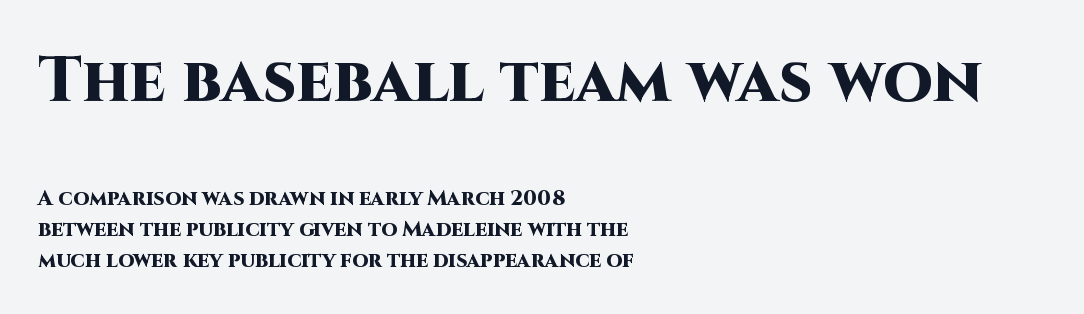
Q: Is the text bold? A: Yes.
Q: Is the text italic (slanted)? A: No, it is upright.
Q: Is the typeface a serif or a sans-serif typeface? A: Sans-serif.
Q: Is the text underlined? A: No.
Q: How is the paragraph aligned? A: Left-aligned.
Q: Is the spacing between letters normal or unusually wide? A: Normal.
Q: Is the spacing between lines tight, normal or loose? A: Normal.
Q: Which block of text is set in a larger size, the first (top) or the second (bottom)? A: The first (top) one.
Q: Width (condensed, normal, or wide)? A: Normal.
Q: Stroke contrast? A: High.
Q: x-height? A: Large.
Q: Monospaced? A: No.
